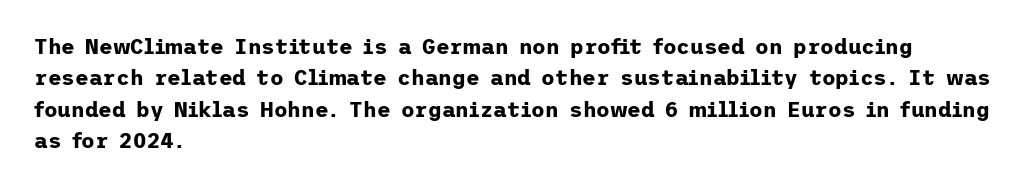
The image shows 21 px bold type, upright; set left-aligned, normal line spacing (1.49x), normal letter spacing, not underlined.
